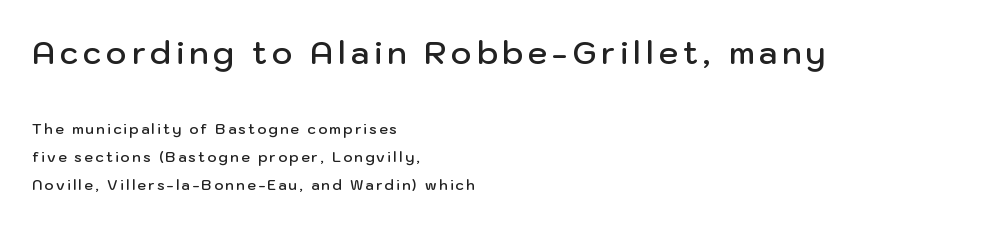
Q: Is the text bold? A: Semi-bold.
Q: Is the text italic (slanted)? A: No, it is upright.
Q: Is the typeface a serif or a sans-serif typeface? A: Sans-serif.
Q: Is the text underlined? A: No.
Q: How is the paragraph aligned? A: Left-aligned.
Q: Is the spacing between lines tight, normal or loose? A: Loose.
Q: Which block of text is set in a larger size, the first (top) or the second (bottom)? A: The first (top) one.
Q: Width (condensed, normal, or wide)? A: Normal.
Q: Stroke contrast? A: Low.
Q: x-height? A: Medium.
Q: Monospaced? A: No.
